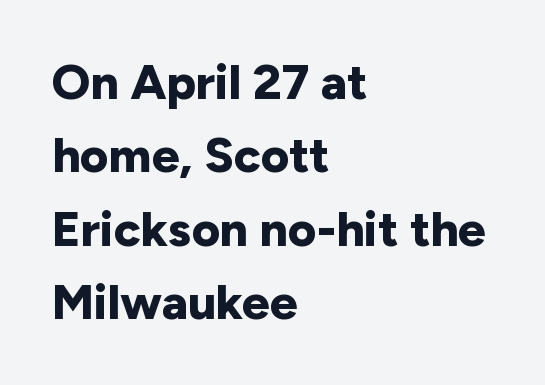
The image shows 49 px bold sans-serif type, upright; set left-aligned, normal line spacing (1.5x), normal letter spacing, not underlined; low stroke contrast and a medium x-height.
